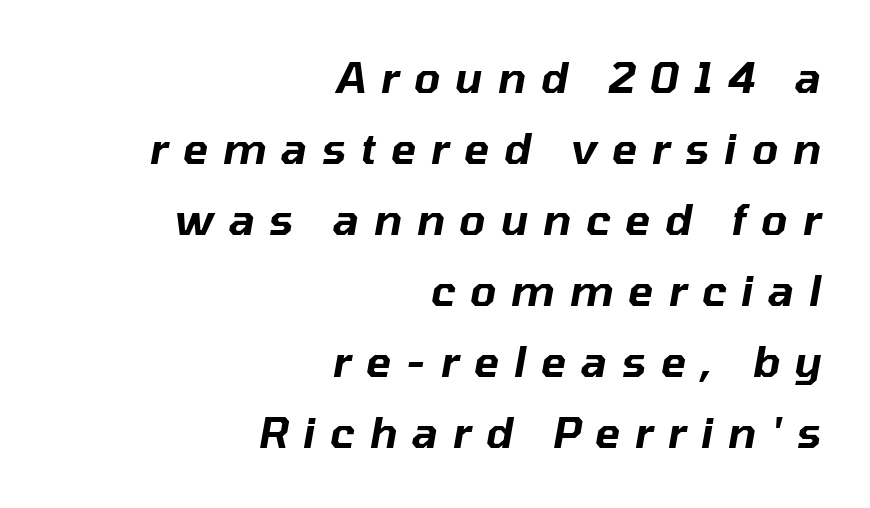
{"italic": "yes", "lean": "right", "slant_degrees": 10, "width": "normal", "stroke_contrast": "low", "x_height": "medium", "monospaced": "no", "underline": "no", "align": "right", "line_spacing": "normal", "line_spacing_ratio": 1.69, "letter_spacing": "wide", "letter_spacing_em": 0.35, "glyph_px": 42}
